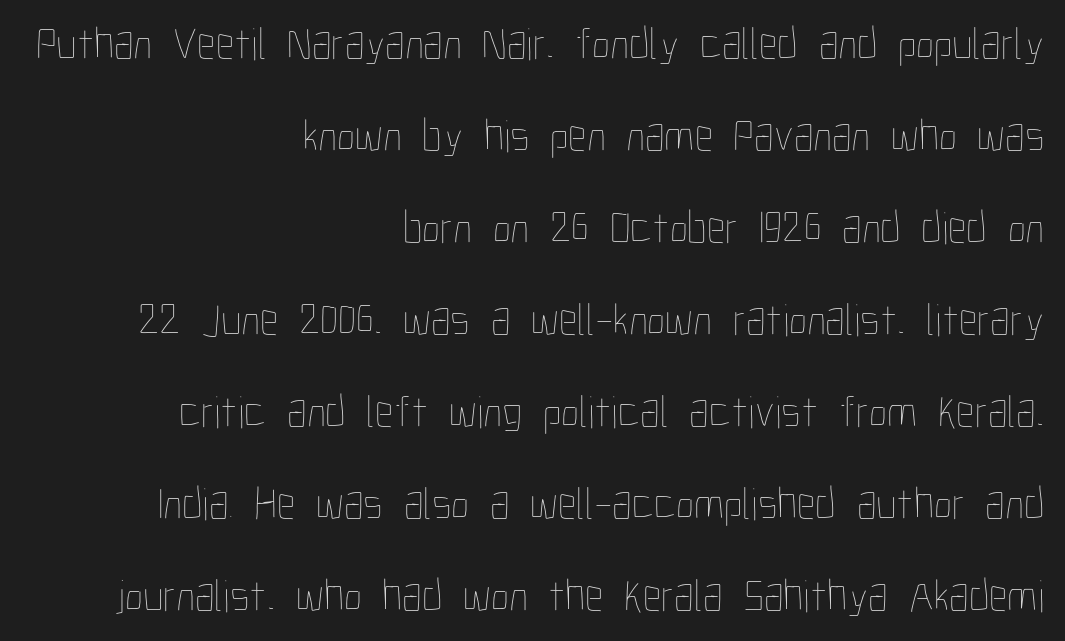
Q: Is the text bold? A: No.
Q: Is the text italic (slanted)? A: No, it is upright.
Q: Is the text underlined? A: No.
Q: How is the paragraph aligned? A: Right-aligned.
Q: Is the spacing between letters normal or unusually wide? A: Normal.
Q: Is the spacing between lines tight, normal or loose? A: Loose.
Q: Width (condensed, normal, or wide)? A: Condensed.
Q: Stroke contrast? A: Low.
Q: x-height? A: Medium.
Q: Monospaced? A: No.
